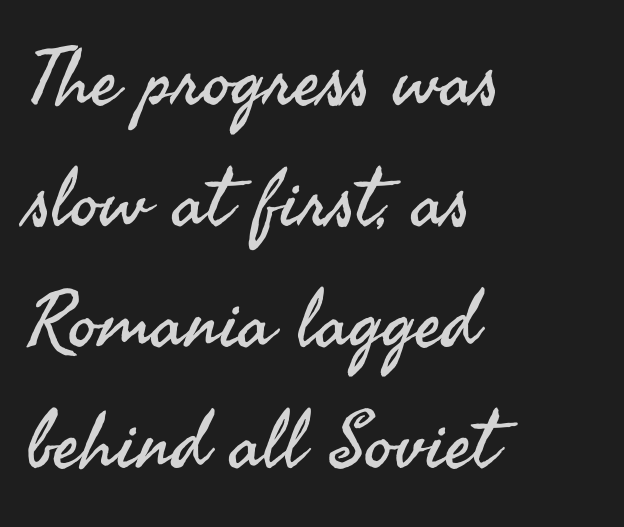
The rendering uses natural spacing where letterforms have individual widths. The line-height multiplier appears to be the usual default. Look at the bottom of the vertical strokes: they stop flat, with no serifs. Each row of text sits above clean, open space.
